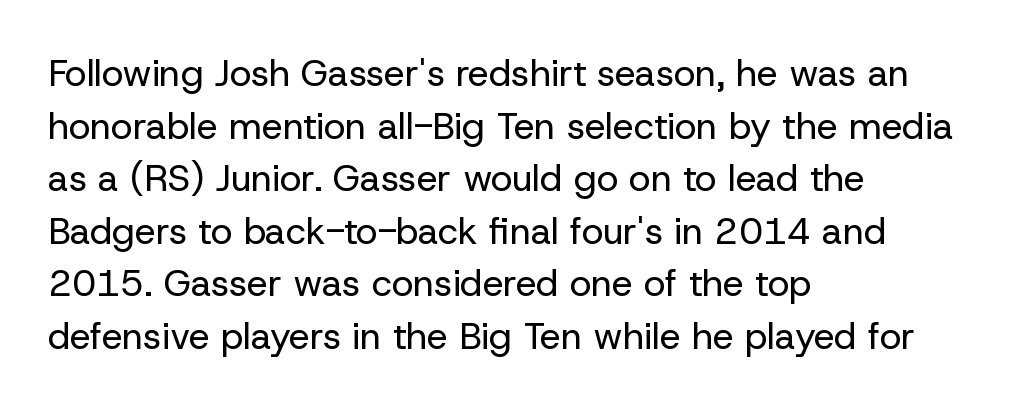
Is there much room between lines? A standard amount, neither cramped nor airy. The paragraph shown leans on its left margin. Spacing between characters is what you'd get straight out of the box. A typesetter would mark this as roman, not italic. The weight tops out at a normal text grade.
